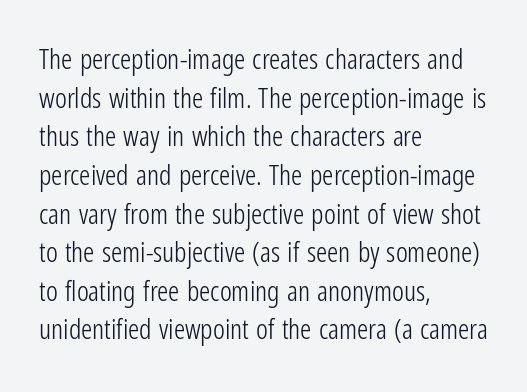
The image shows 28 px light, condensed sans-serif type, upright; set left-aligned, normal line spacing (1.38x), normal letter spacing, not underlined; low stroke contrast and a medium x-height.
